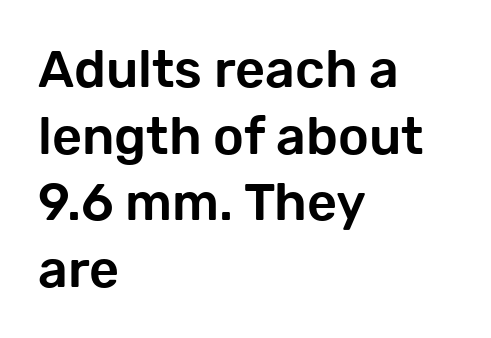
The image shows 52 px sans-serif type, upright; set left-aligned, normal line spacing (1.28x), normal letter spacing, not underlined; low stroke contrast and a medium x-height.
